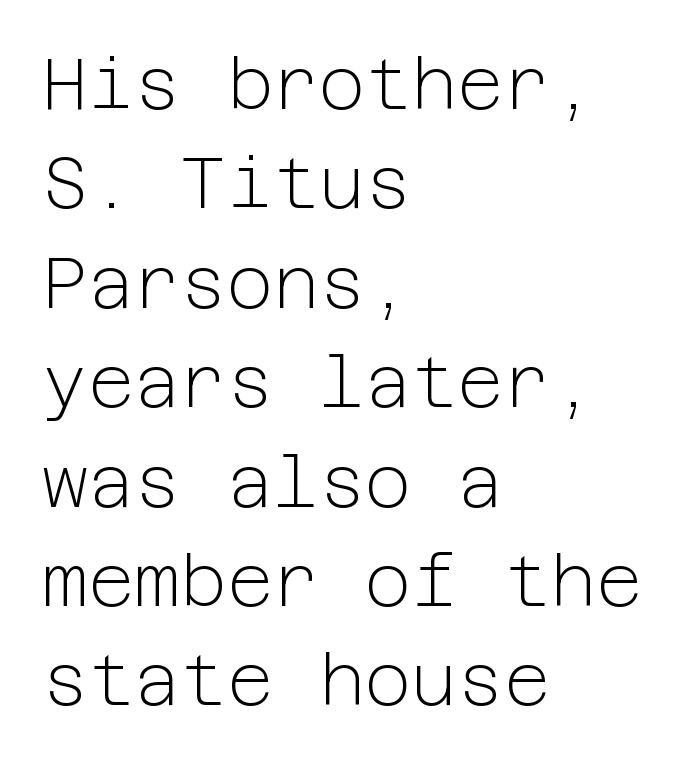
{"serif": "no", "italic": "no", "bold": "no", "weight": "light", "width": "normal", "stroke_contrast": "low", "x_height": "medium", "underline": "no", "align": "left", "line_spacing": "normal", "line_spacing_ratio": 1.4, "letter_spacing": "normal", "letter_spacing_em": 0.0, "glyph_px": 71}
